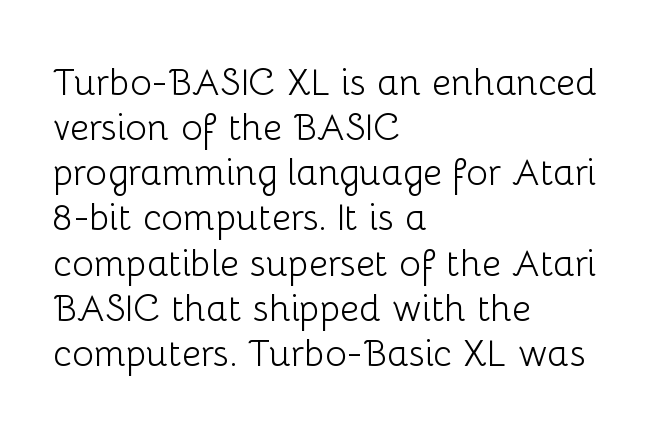
The image shows 37 px light sans-serif type, upright; set left-aligned, line spacing 1.22x, normal letter spacing, not underlined; low stroke contrast and a medium x-height.
